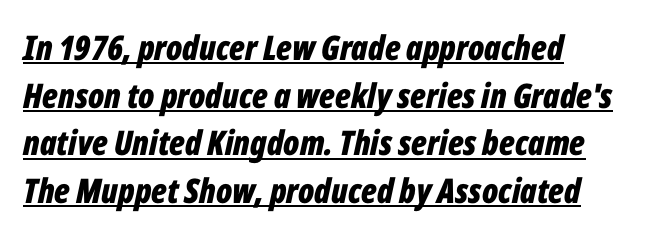
These words are printed bold, with thick strokes throughout. The letters advance in unequal steps, a hallmark of proportional type. One glance says typical: line gaps are just what's usual. The typesetter chose a ragged-right arrangement here. Italic? Definitely — the glyphs are oblique.
